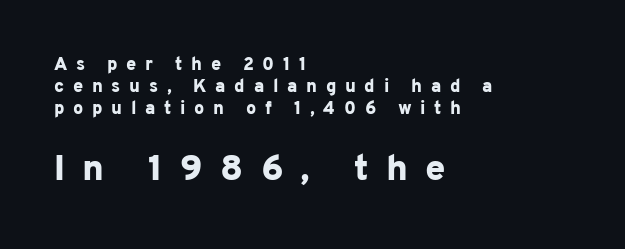
The image shows 36 px bold sans-serif type, upright; set left-aligned, line spacing 1.21x, unusually wide letter spacing (+0.48 em), not underlined; the second (bottom) block is 2.0x larger; low stroke contrast and a medium x-height.
